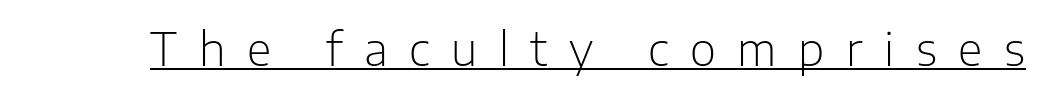
Q: Is the text bold? A: No.
Q: Is the text italic (slanted)? A: No, it is upright.
Q: Is the typeface a serif or a sans-serif typeface? A: Sans-serif.
Q: Is the text underlined? A: Yes.
Q: Is the spacing between letters normal or unusually wide? A: Unusually wide.
Q: Width (condensed, normal, or wide)? A: Normal.
Q: Stroke contrast? A: Low.
Q: x-height? A: Medium.
Q: Monospaced? A: No.
